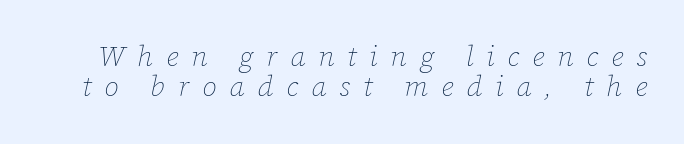
{"italic": "yes", "lean": "right", "slant_degrees": 12, "bold": "no", "weight": "thin", "width": "normal", "stroke_contrast": "low", "x_height": "medium", "monospaced": "no", "underline": "no", "line_spacing": "tight", "line_spacing_ratio": 1.04, "letter_spacing": "wide", "letter_spacing_em": 0.44, "glyph_px": 29}
